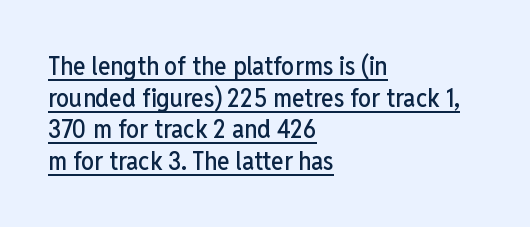
The image shows 26 px text type, upright; set left-aligned, line spacing 1.22x, normal letter spacing, underlined.
